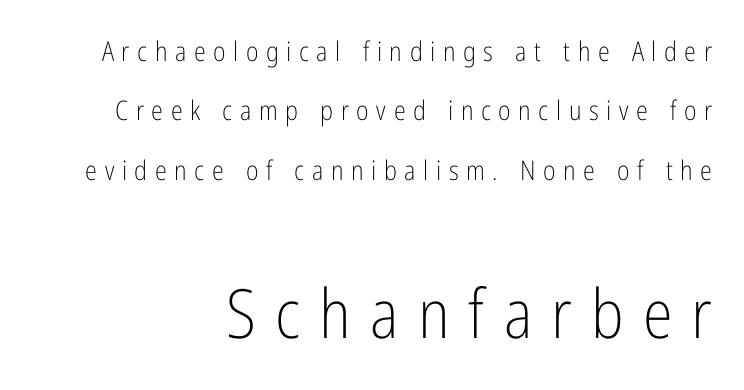
{"serif": "no", "italic": "no", "bold": "no", "weight": "light", "width": "condensed", "stroke_contrast": "low", "x_height": "medium", "monospaced": "no", "underline": "no", "align": "right", "line_spacing": "loose", "line_spacing_ratio": 2.2, "letter_spacing": "wide", "letter_spacing_em": 0.28, "larger_block": "second", "size_ratio": 2.52, "glyph_px": 68}
